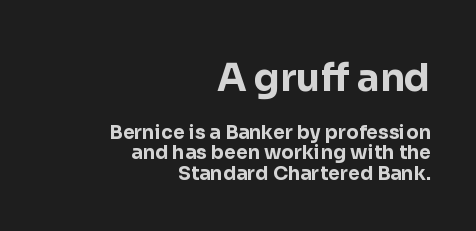
{"serif": "no", "italic": "no", "bold": "yes", "weight": "bold", "width": "normal", "stroke_contrast": "low", "x_height": "medium", "monospaced": "no", "underline": "no", "align": "right", "line_spacing": "tight", "line_spacing_ratio": 1.07, "letter_spacing": "normal", "letter_spacing_em": 0.0, "larger_block": "first", "size_ratio": 2.0, "glyph_px": 38}
